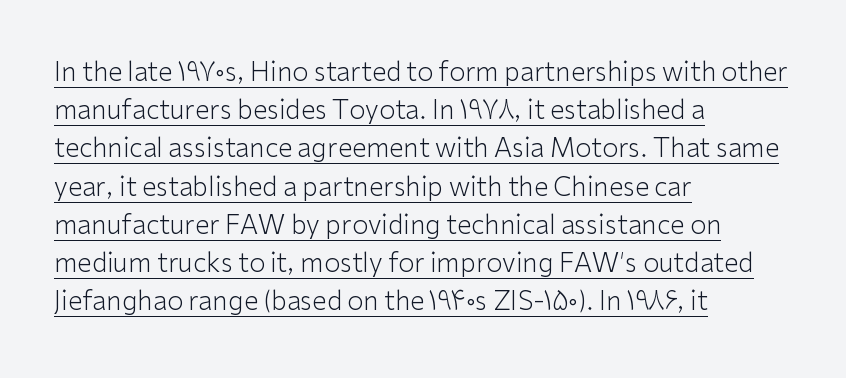
Q: Is the text bold? A: No.
Q: Is the text italic (slanted)? A: No, it is upright.
Q: Is the text underlined? A: Yes.
Q: How is the paragraph aligned? A: Left-aligned.
Q: Is the spacing between letters normal or unusually wide? A: Normal.
Q: Is the spacing between lines tight, normal or loose? A: Normal.
